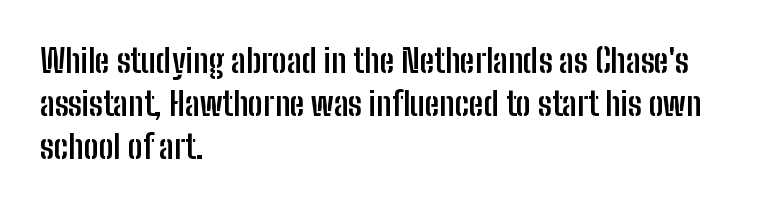
The rows are spaced the way most documents space them. Strong, thick strokes mark this as bold type. Quick note: not italic, upright. You could not count columns in this text — the font is proportionally spaced. The glyphs in this specimen are sans serif.
